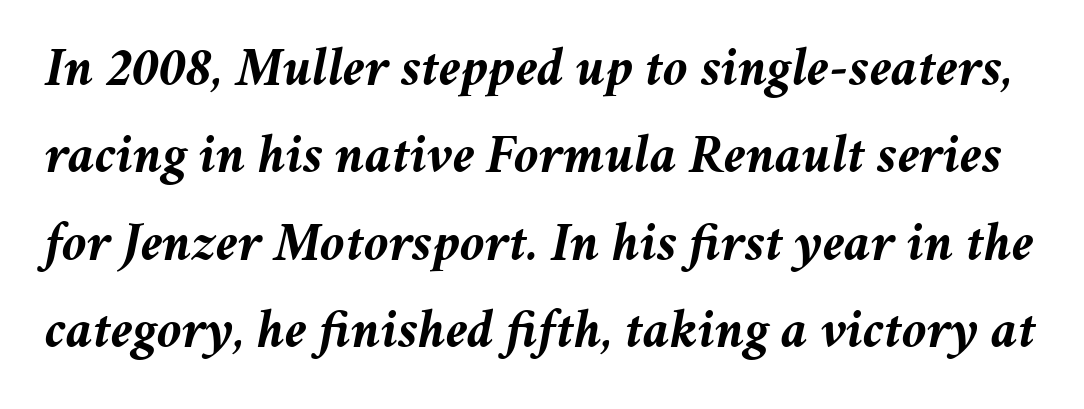
Q: Is the text bold? A: Yes.
Q: Is the text italic (slanted)? A: Yes, it leans right by about 11 degrees.
Q: Is the text underlined? A: No.
Q: Is the spacing between letters normal or unusually wide? A: Normal.
Q: Is the spacing between lines tight, normal or loose? A: Normal.
Q: Width (condensed, normal, or wide)? A: Normal.
Q: Stroke contrast? A: Medium.
Q: x-height? A: Medium.
Q: Monospaced? A: No.
